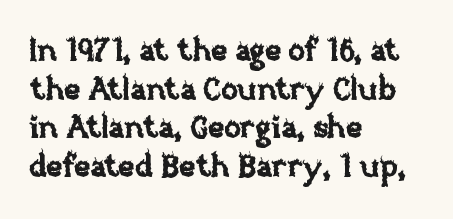
The letters sit at their default tracking, neither squeezed nor spread. Visually the block forms a straight wall on the left and a jagged coastline on the right. Underlining? Definitely not there. The lettering holds an erect, upright posture throughout. Honestly, the row spacing looks completely unremarkable. The face used here is proportionally spaced, like ordinary book or web type.
